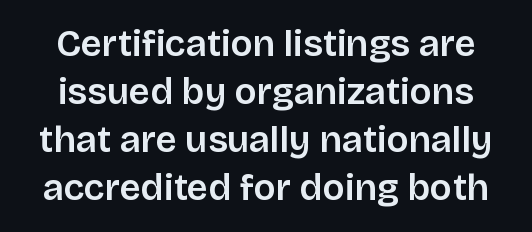
{"serif": "no", "italic": "no", "bold": "semi", "weight": "semibold", "width": "normal", "stroke_contrast": "low", "x_height": "large", "monospaced": "no", "underline": "no", "line_spacing": "normal", "line_spacing_ratio": 1.3, "letter_spacing": "normal", "letter_spacing_em": 0.0, "glyph_px": 37}
